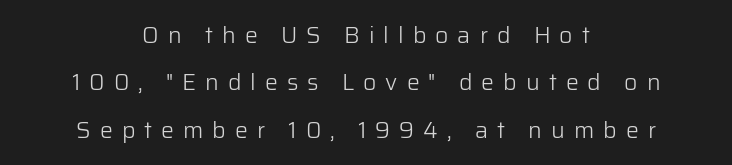
Posture: straight, roman, zero tilt. Anything drawn beneath the words? Only blank space. Is this a heavy cut? Hardly; it is regular or lighter. The leading is generous, giving the passage an open texture. Compared with typical body copy, the letter spacing here is much looser. The passage is arranged like a title page — every line centered.
